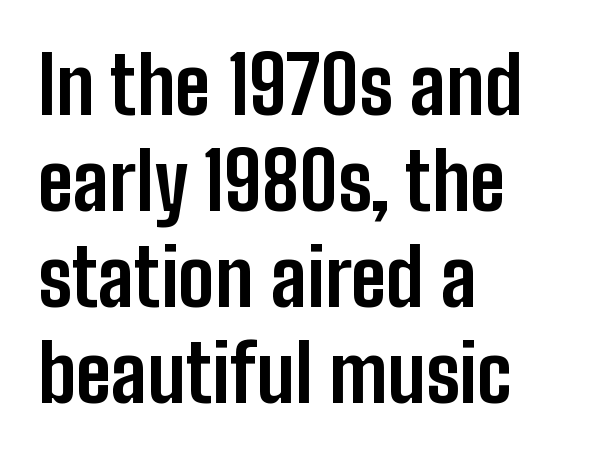
{"serif": "no", "italic": "no", "bold": "yes", "weight": "bold", "width": "condensed", "stroke_contrast": "low", "x_height": "medium", "monospaced": "no", "underline": "no", "align": "left", "line_spacing_ratio": 1.23, "letter_spacing": "normal", "letter_spacing_em": 0.0, "glyph_px": 78}
